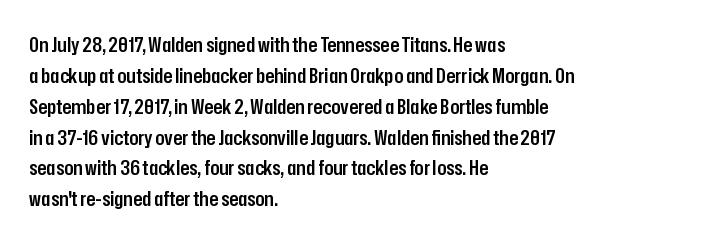
Q: Is the text bold? A: Semi-bold.
Q: Is the text italic (slanted)? A: No, it is upright.
Q: Is the text underlined? A: No.
Q: How is the paragraph aligned? A: Left-aligned.
Q: Is the spacing between letters normal or unusually wide? A: Normal.
Q: Is the spacing between lines tight, normal or loose? A: Normal.
